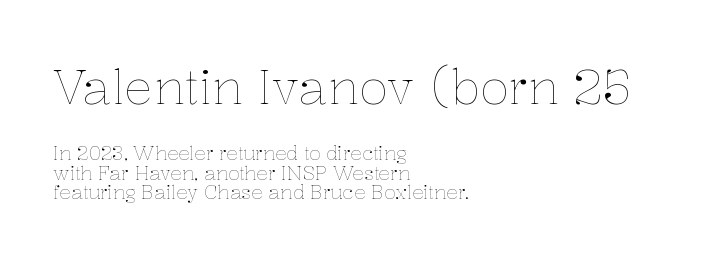
Line starts are locked; line ends wander. Looks like regular typesetting: each glyph gets only the width it needs. Words appear dense and cohesive because spacing is normal. Clear beneath every line of the passage.
